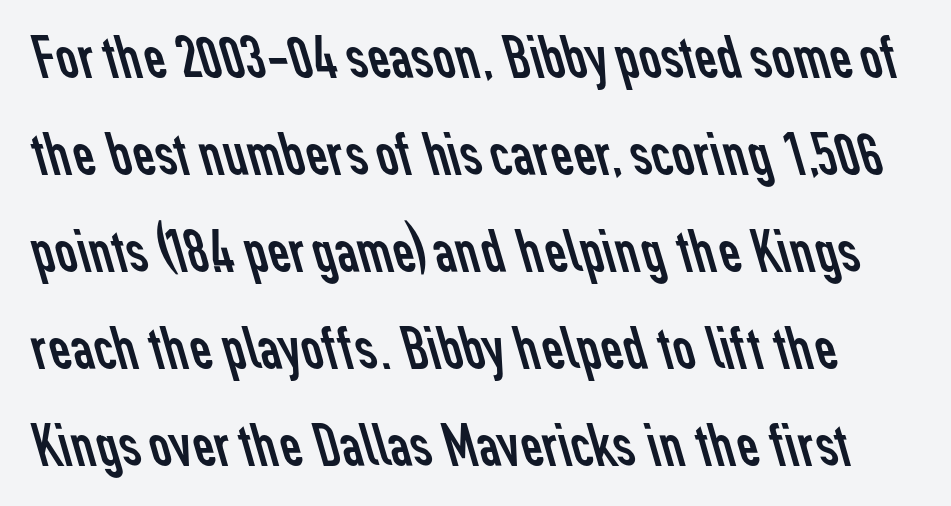
{"serif": "no", "bold": "no", "weight": "regular", "width": "normal", "stroke_contrast": "low", "x_height": "medium", "monospaced": "no", "underline": "no", "line_spacing": "normal", "line_spacing_ratio": 1.59, "letter_spacing": "normal", "letter_spacing_em": 0.0, "glyph_px": 61}
